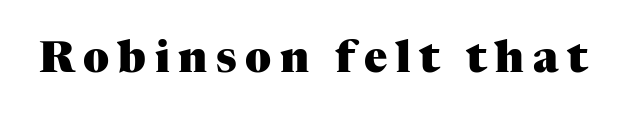
The image shows 43 px heavy serif type, upright; set unusually wide letter spacing (+0.2 em), not underlined; medium stroke contrast and a medium x-height.
